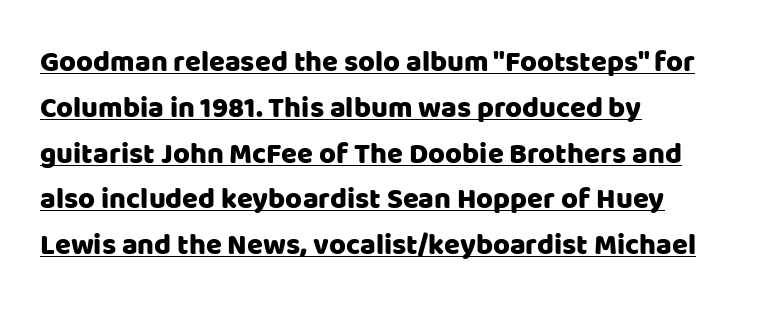
Q: Is the text italic (slanted)? A: No, it is upright.
Q: Is the typeface a serif or a sans-serif typeface? A: Sans-serif.
Q: Is the text underlined? A: Yes.
Q: How is the paragraph aligned? A: Left-aligned.
Q: Is the spacing between letters normal or unusually wide? A: Normal.
Q: Is the spacing between lines tight, normal or loose? A: Normal.
Q: Width (condensed, normal, or wide)? A: Normal.
Q: Stroke contrast? A: Low.
Q: x-height? A: Large.
Q: Monospaced? A: No.
